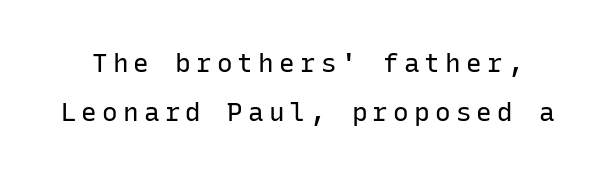
Q: Is the text bold? A: No.
Q: Is the text italic (slanted)? A: No, it is upright.
Q: Is the text underlined? A: No.
Q: Is the spacing between letters normal or unusually wide? A: Unusually wide.
